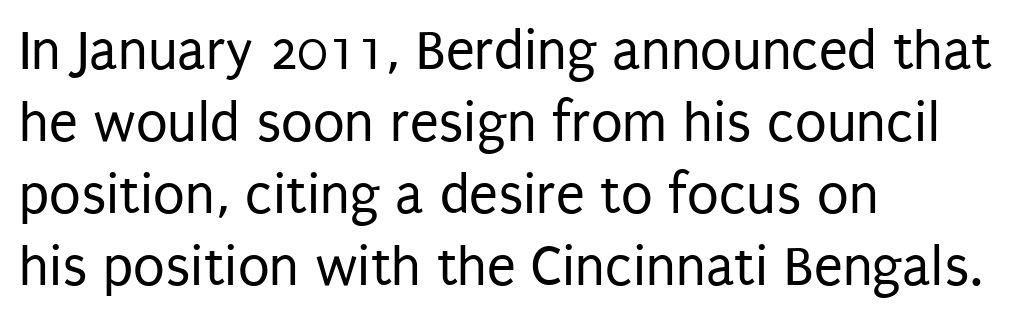
{"serif": "no", "italic": "no", "bold": "no", "weight": "regular", "width": "condensed", "stroke_contrast": "low", "x_height": "large", "monospaced": "no", "underline": "no", "align": "left", "line_spacing_ratio": 1.24, "letter_spacing": "normal", "letter_spacing_em": 0.0, "glyph_px": 58}
